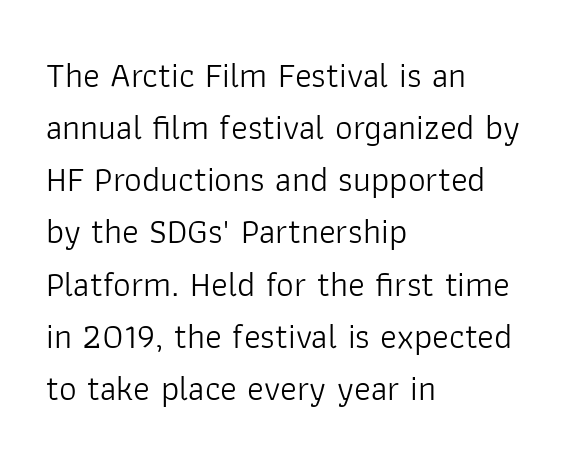
Spacing verdict: proportional, widths tailored to each character. This rendering uses left alignment, leaving the right contour irregular. Vertical strokes here are truly vertical. A quiet, ordinary-to-light weight characterises the typeface. Serif or sans? Sans — the stroke terminals are bare. No extra tracking has been applied to these lines.
